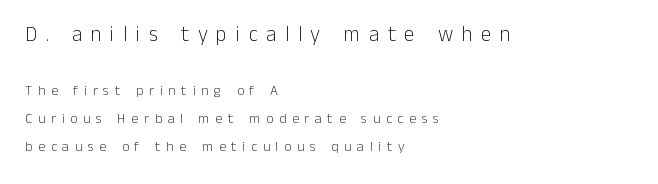
Q: Is the text bold? A: No.
Q: Is the text italic (slanted)? A: No, it is upright.
Q: Is the text underlined? A: No.
Q: How is the paragraph aligned? A: Left-aligned.
Q: Is the spacing between letters normal or unusually wide? A: Unusually wide.
Q: Is the spacing between lines tight, normal or loose? A: Loose.
Q: Which block of text is set in a larger size, the first (top) or the second (bottom)? A: The first (top) one.
